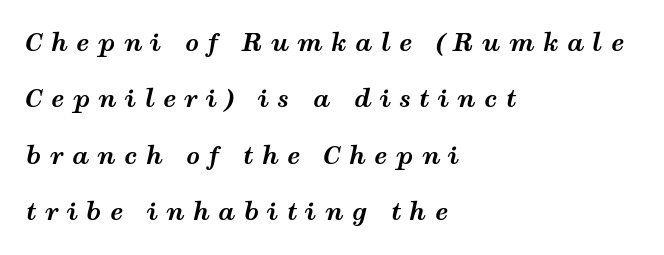
The image shows 24 px bold type, italic (leaning right); set left-aligned, loose line spacing (2.35x), unusually wide letter spacing (+0.35 em), not underlined.
